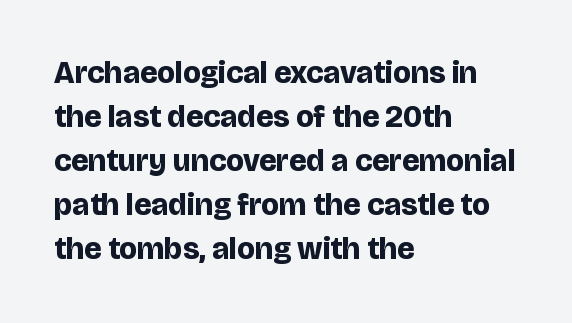
{"serif": "no", "italic": "no", "bold": "yes", "weight": "bold", "width": "normal", "stroke_contrast": "low", "x_height": "large", "monospaced": "no", "underline": "no", "align": "left", "line_spacing": "normal", "line_spacing_ratio": 1.42, "letter_spacing": "normal", "letter_spacing_em": 0.0, "glyph_px": 31}
